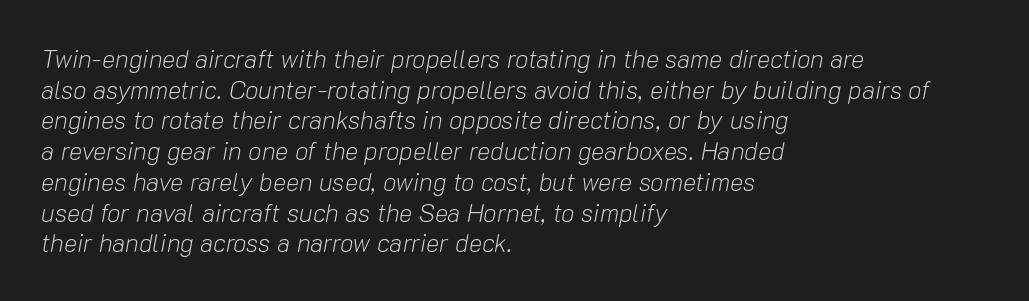
Q: Is the text bold? A: No.
Q: Is the text italic (slanted)? A: Yes, it leans right by about 10 degrees.
Q: Is the text underlined? A: No.
Q: How is the paragraph aligned? A: Left-aligned.
Q: Is the spacing between letters normal or unusually wide? A: Normal.
